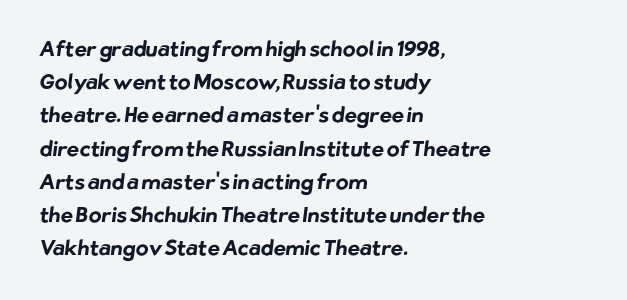
{"bold": "yes", "underline": "no", "align": "left", "line_spacing": "normal", "line_spacing_ratio": 1.58, "letter_spacing": "normal", "letter_spacing_em": 0.0, "glyph_px": 21}
